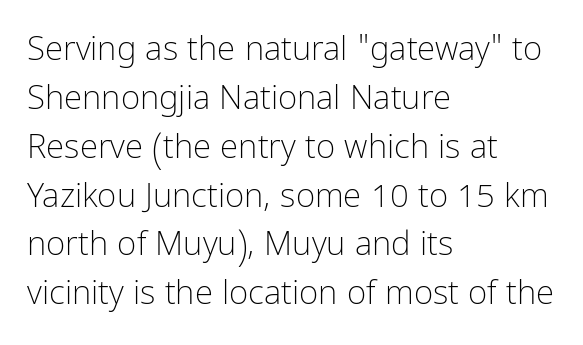
{"serif": "no", "italic": "no", "bold": "no", "weight": "light", "width": "condensed", "stroke_contrast": "low", "x_height": "medium", "monospaced": "no", "underline": "no", "align": "left", "line_spacing": "normal", "line_spacing_ratio": 1.48, "letter_spacing": "normal", "letter_spacing_em": 0.0, "glyph_px": 33}
